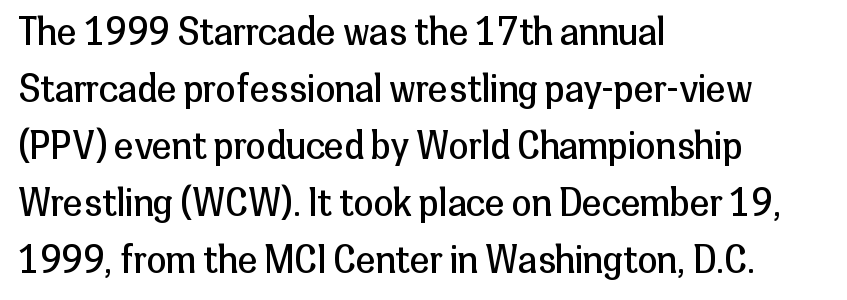
{"serif": "no", "italic": "no", "bold": "no", "weight": "regular", "width": "normal", "stroke_contrast": "low", "x_height": "medium", "monospaced": "no", "underline": "no", "align": "left", "line_spacing": "normal", "line_spacing_ratio": 1.58, "letter_spacing": "normal", "letter_spacing_em": 0.0, "glyph_px": 36}
